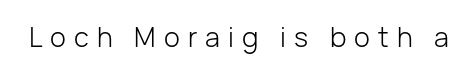
Compared with a typical body face, this is equally light or lighter still. Honestly, the letter spacing is so wide it's the main thing you notice. No italicization has been applied; the sample stays upright. Type without underlining.
